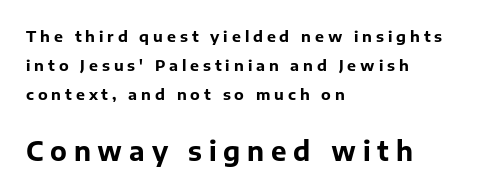
The lettering holds an erect, upright posture throughout. If you drew a ruler down the left edge, every line would touch it. The designer gave the closing block more size than the opening block. The foot of each line stays bare and open.
